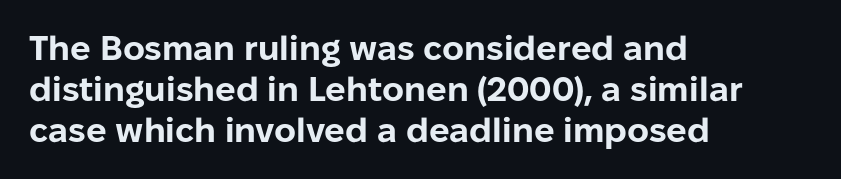
{"serif": "no", "italic": "no", "bold": "yes", "weight": "bold", "width": "normal", "stroke_contrast": "low", "x_height": "medium", "monospaced": "no", "underline": "no", "align": "left", "line_spacing_ratio": 1.21, "letter_spacing": "normal", "letter_spacing_em": 0.0, "glyph_px": 34}
